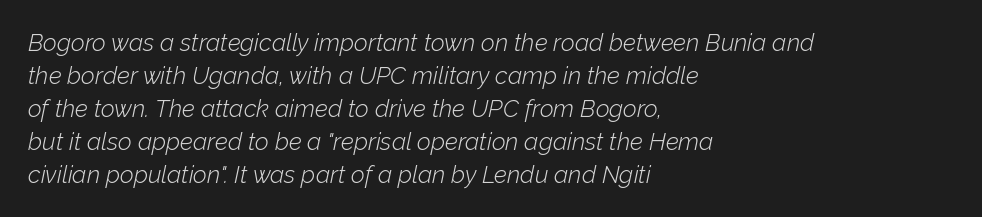
{"italic": "yes", "lean": "right", "slant_degrees": 12, "bold": "no", "underline": "no", "align": "left", "line_spacing": "normal", "line_spacing_ratio": 1.37, "letter_spacing": "normal", "letter_spacing_em": 0.0, "glyph_px": 24}
